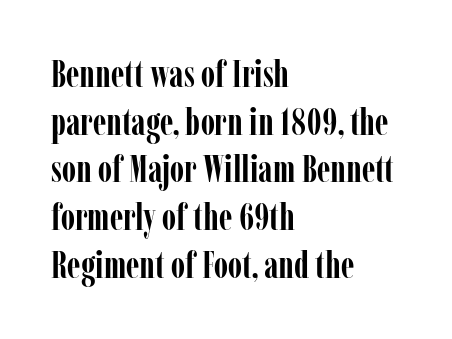
The image shows 37 px semibold, condensed serif type, upright; set left-aligned, normal line spacing (1.29x), normal letter spacing, not underlined; low stroke contrast and a medium x-height.
